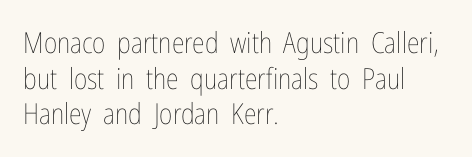
Q: Is the text bold? A: No.
Q: Is the text italic (slanted)? A: No, it is upright.
Q: Is the text underlined? A: No.
Q: How is the paragraph aligned? A: Left-aligned.
Q: Is the spacing between letters normal or unusually wide? A: Normal.
Q: Width (condensed, normal, or wide)? A: Condensed.
Q: Stroke contrast? A: Low.
Q: x-height? A: Medium.
Q: Monospaced? A: No.
